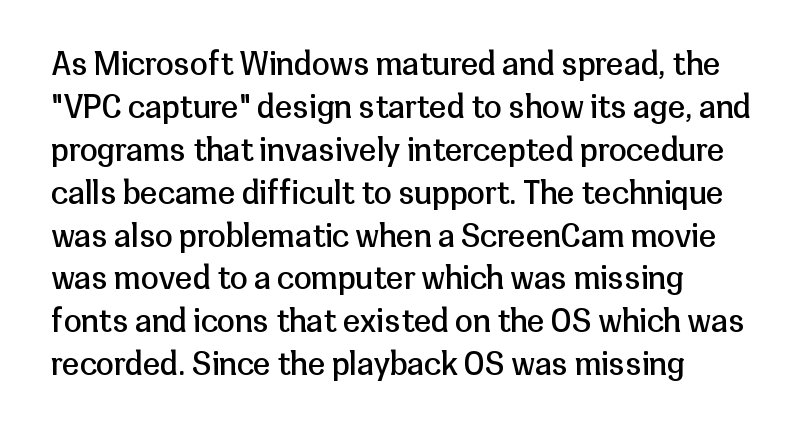
{"serif": "no", "italic": "no", "bold": "no", "weight": "regular", "width": "normal", "stroke_contrast": "low", "x_height": "medium", "monospaced": "no", "underline": "no", "line_spacing": "normal", "line_spacing_ratio": 1.34, "letter_spacing": "normal", "letter_spacing_em": 0.0, "glyph_px": 32}
